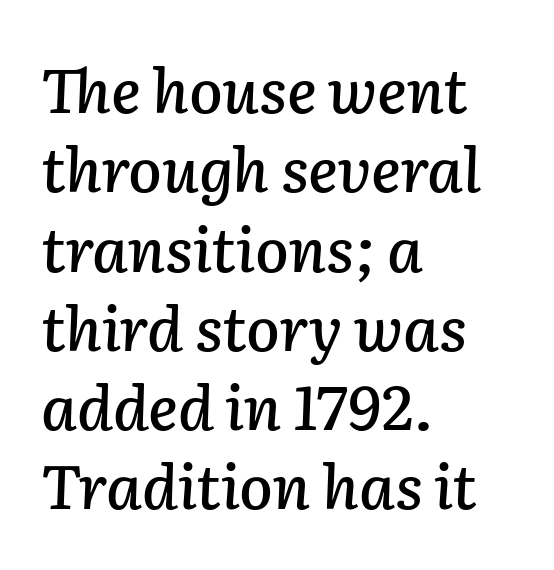
Q: Is the text italic (slanted)? A: Yes, it leans right by about 2 degrees.
Q: Is the text underlined? A: No.
Q: How is the paragraph aligned? A: Left-aligned.
Q: Is the spacing between letters normal or unusually wide? A: Normal.
Q: Is the spacing between lines tight, normal or loose? A: Normal.
Q: Width (condensed, normal, or wide)? A: Normal.
Q: Stroke contrast? A: Low.
Q: x-height? A: Medium.
Q: Monospaced? A: No.
